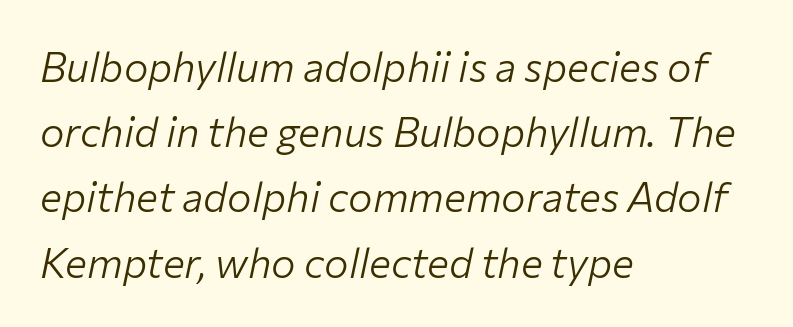
Standard letterfit; no display-style spreading of the glyphs. Notice how the passage keeps a crisp vertical edge on the left only. This sample keeps an unexceptional amount of space between lines. Heft: none added — not bold.
